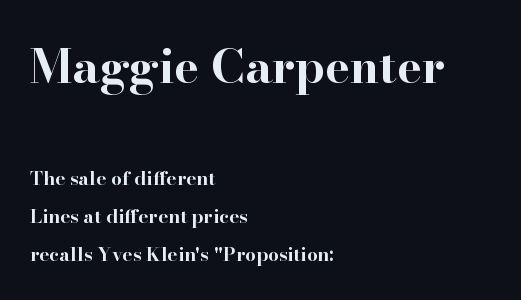
Spacing verdict: proportional, widths tailored to each character. Is there much room between lines? Yes — plenty of vertical air separates them. If you drew a ruler down the left edge, every line would touch it. In terms of posture, this sample is upright.
